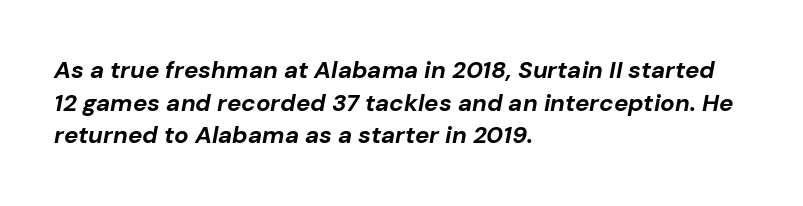
{"italic": "yes", "lean": "right", "slant_degrees": 10, "bold": "yes", "underline": "no", "align": "left", "line_spacing": "normal", "line_spacing_ratio": 1.36, "letter_spacing": "normal", "letter_spacing_em": 0.0, "glyph_px": 24}
